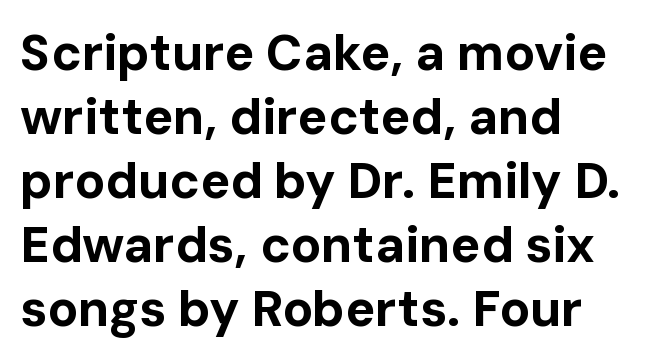
{"serif": "no", "italic": "no", "bold": "yes", "weight": "bold", "width": "normal", "stroke_contrast": "low", "x_height": "medium", "monospaced": "no", "underline": "no", "align": "left", "line_spacing": "normal", "line_spacing_ratio": 1.28, "letter_spacing": "normal", "letter_spacing_em": 0.0, "glyph_px": 50}
